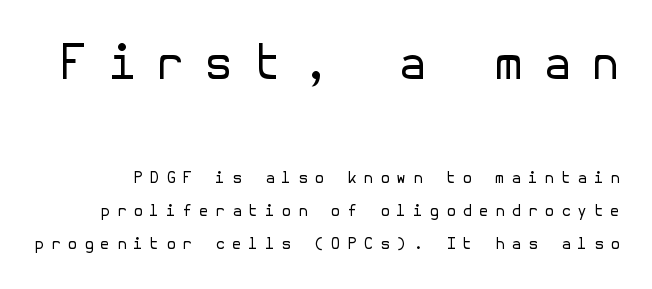
The image shows 47 px regular-weight sans-serif type, upright; set loose line spacing (2.07x), unusually wide letter spacing (+0.41 em), not underlined; the first (top) block is 2.94x larger; low stroke contrast and a medium x-height.
